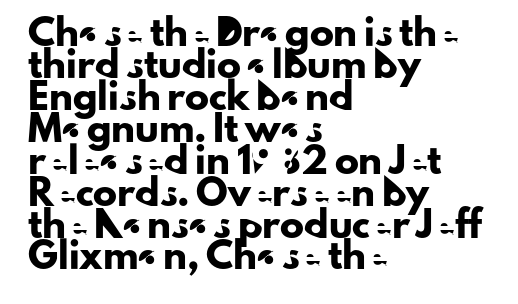
{"italic": "no", "underline": "no", "align": "left", "line_spacing": "normal", "line_spacing_ratio": 1.33, "letter_spacing": "normal", "letter_spacing_em": 0.0, "glyph_px": 24}
